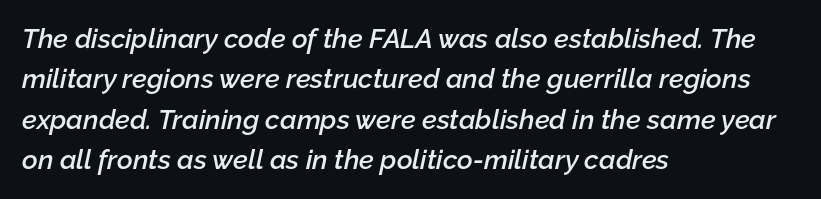
{"italic": "yes", "lean": "right", "slant_degrees": 12, "bold": "semi", "underline": "no", "align": "left", "line_spacing": "normal", "line_spacing_ratio": 1.5, "letter_spacing": "normal", "letter_spacing_em": 0.0, "glyph_px": 27}
